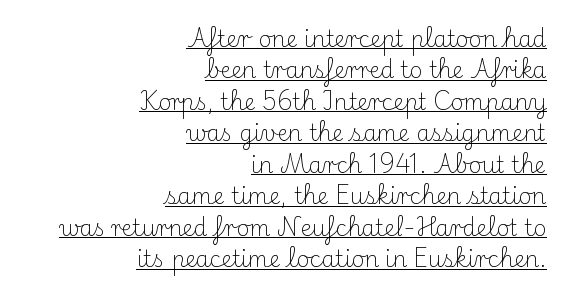
The image shows 22 px text type, upright; set right-aligned, normal line spacing (1.43x), normal letter spacing, underlined.
